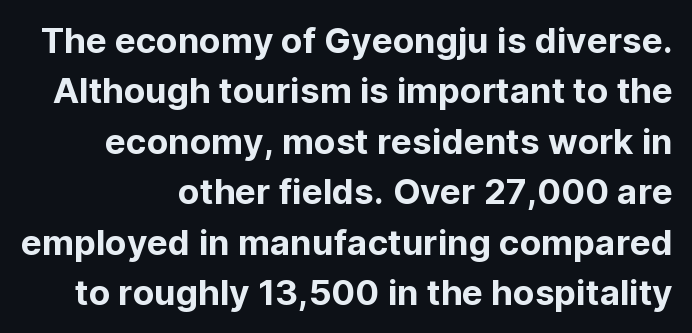
Vertical strokes here are truly vertical. Do the characters align in a grid? No, the font is proportional. No extra tracking has been applied to these lines. Check under the words: just untouched page. The rendering shows plain stroke endings on the letterforms — a sans-serif design.
